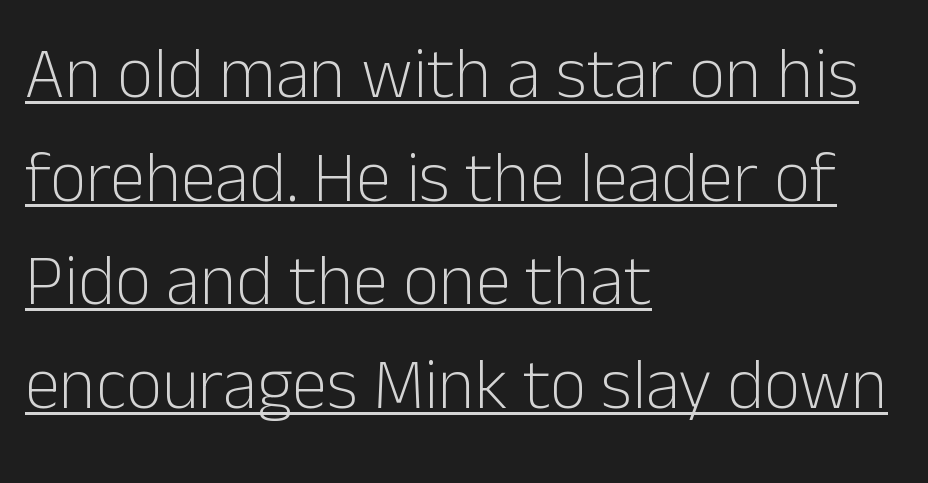
The image shows 71 px light sans-serif type, upright; set left-aligned, normal line spacing (1.46x), normal letter spacing, underlined; low stroke contrast and a medium x-height.
